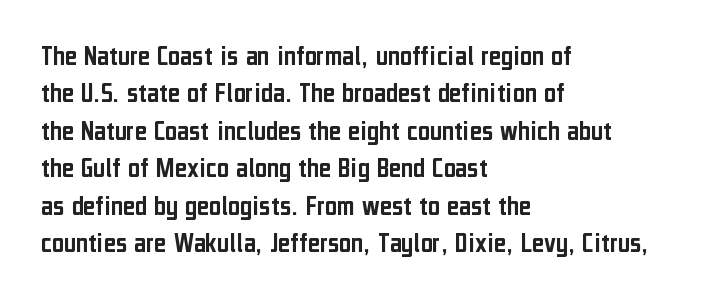
{"serif": "no", "italic": "no", "width": "condensed", "stroke_contrast": "low", "x_height": "medium", "monospaced": "no", "underline": "no", "align": "left", "line_spacing": "normal", "line_spacing_ratio": 1.29, "letter_spacing": "normal", "letter_spacing_em": 0.0, "glyph_px": 29}
